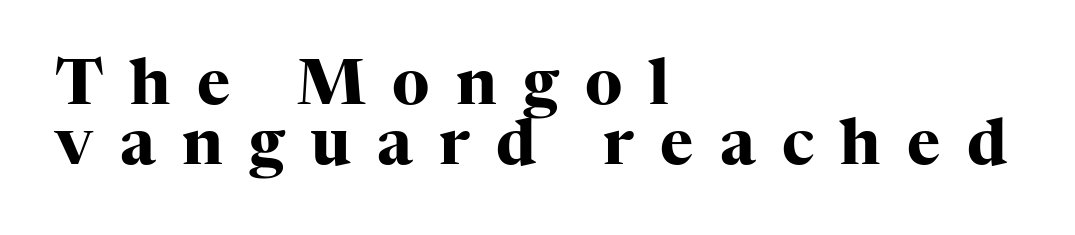
The image shows 63 px heavy serif type, upright; set left-aligned, tight line spacing (0.96x), unusually wide letter spacing (+0.42 em), not underlined; high stroke contrast and a medium x-height.
